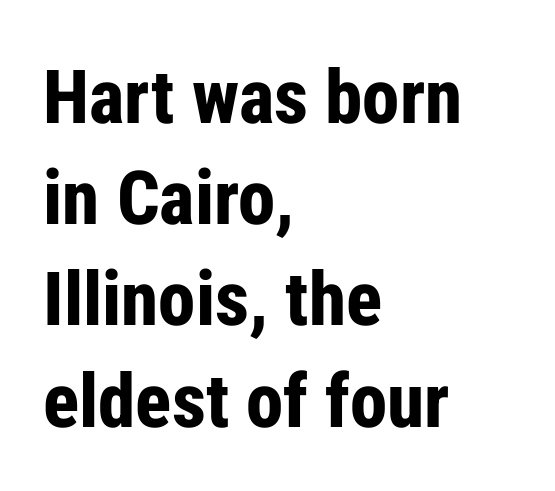
{"serif": "no", "italic": "no", "bold": "yes", "weight": "bold", "width": "condensed", "stroke_contrast": "low", "x_height": "medium", "monospaced": "no", "underline": "no", "align": "left", "line_spacing": "normal", "line_spacing_ratio": 1.35, "letter_spacing": "normal", "letter_spacing_em": 0.0, "glyph_px": 75}
